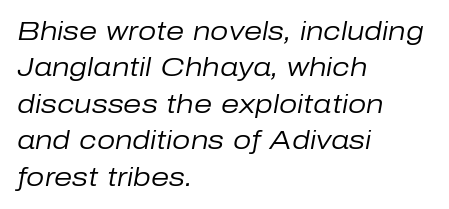
{"italic": "yes", "lean": "right", "slant_degrees": 10, "bold": "no", "underline": "no", "align": "left", "line_spacing": "normal", "line_spacing_ratio": 1.4, "letter_spacing": "normal", "letter_spacing_em": 0.0, "glyph_px": 26}
